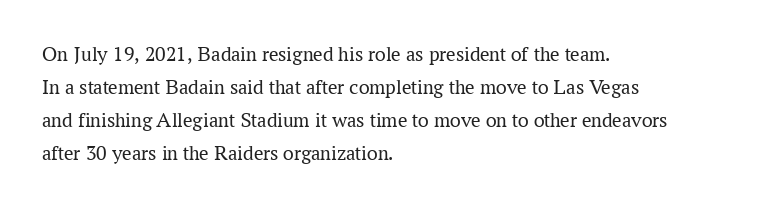
No italicization has been applied; the sample stays upright. This rendering features lettering with no underline. Summary of weight: not heavy and not bold. The typesetter chose a ragged-right arrangement here. The vertical gap from one line to the next is medium.
